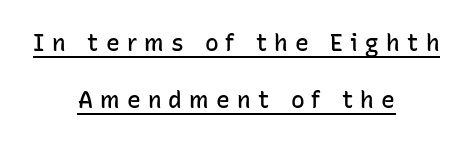
{"italic": "no", "bold": "semi", "underline": "yes", "align": "center", "line_spacing": "loose", "line_spacing_ratio": 2.49, "letter_spacing": "wide", "letter_spacing_em": 0.31, "glyph_px": 23}
